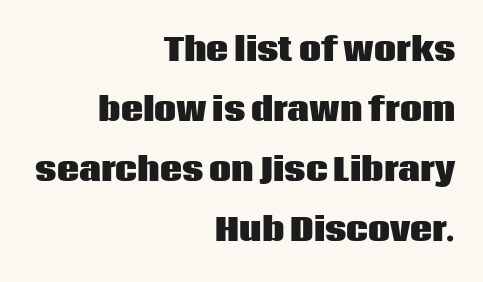
Q: Is the text bold? A: Yes.
Q: Is the text italic (slanted)? A: No, it is upright.
Q: Is the typeface a serif or a sans-serif typeface? A: Sans-serif.
Q: Is the text underlined? A: No.
Q: How is the paragraph aligned? A: Right-aligned.
Q: Is the spacing between letters normal or unusually wide? A: Normal.
Q: Is the spacing between lines tight, normal or loose? A: Loose.
Q: Width (condensed, normal, or wide)? A: Normal.
Q: Stroke contrast? A: Low.
Q: x-height? A: Large.
Q: Monospaced? A: No.
